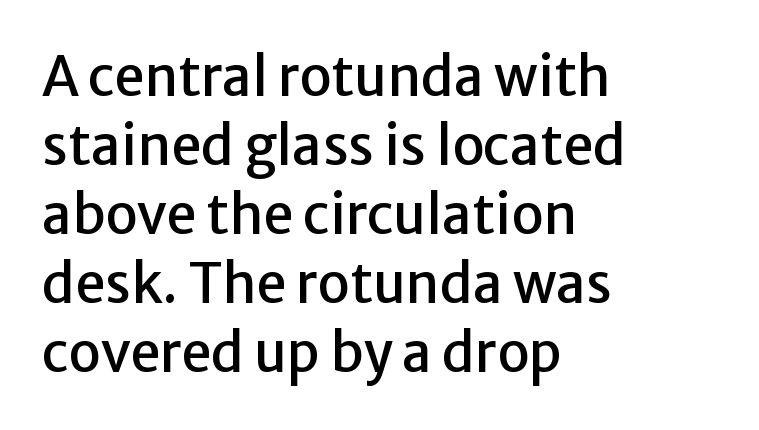
Q: Is the text italic (slanted)? A: No, it is upright.
Q: Is the typeface a serif or a sans-serif typeface? A: Sans-serif.
Q: Is the text underlined? A: No.
Q: How is the paragraph aligned? A: Left-aligned.
Q: Is the spacing between letters normal or unusually wide? A: Normal.
Q: Is the spacing between lines tight, normal or loose? A: Normal.
Q: Width (condensed, normal, or wide)? A: Normal.
Q: Stroke contrast? A: Low.
Q: x-height? A: Medium.
Q: Monospaced? A: No.
